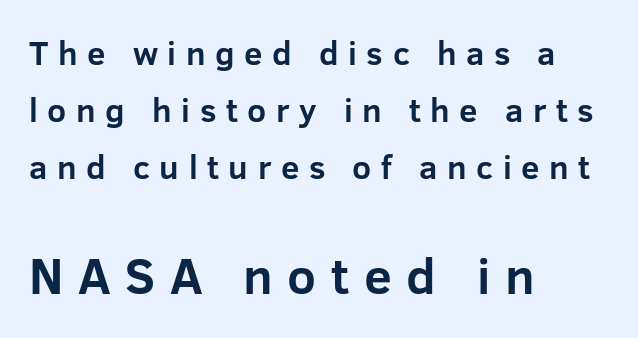
Q: Is the text bold? A: Yes.
Q: Is the text italic (slanted)? A: No, it is upright.
Q: Is the typeface a serif or a sans-serif typeface? A: Sans-serif.
Q: Is the text underlined? A: No.
Q: How is the paragraph aligned? A: Left-aligned.
Q: Is the spacing between letters normal or unusually wide? A: Unusually wide.
Q: Which block of text is set in a larger size, the first (top) or the second (bottom)? A: The second (bottom) one.
Q: Width (condensed, normal, or wide)? A: Normal.
Q: Stroke contrast? A: Low.
Q: x-height? A: Medium.
Q: Monospaced? A: No.
